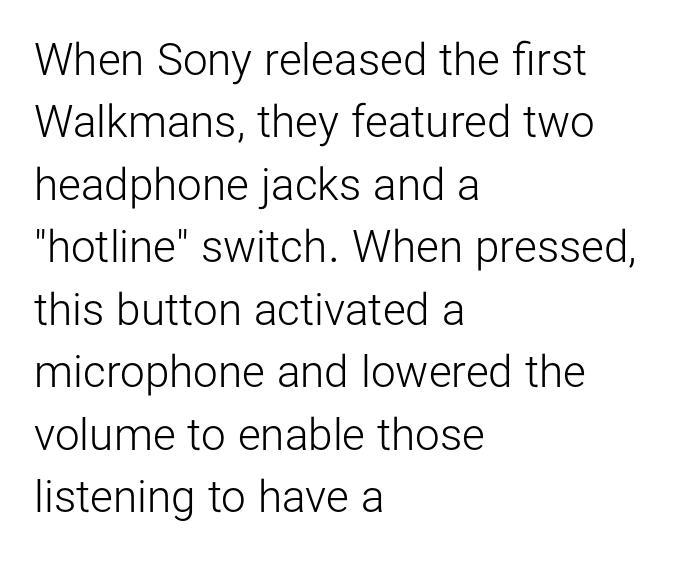
The space beneath each line is pristine and unruled. The axis of the letterforms is exactly vertical. Nope, no serifs anywhere on these letters. No letter is thick-stroked: the sample isn't bold. Spacing verdict: proportional, widths tailored to each character. The lines are quadded left.
